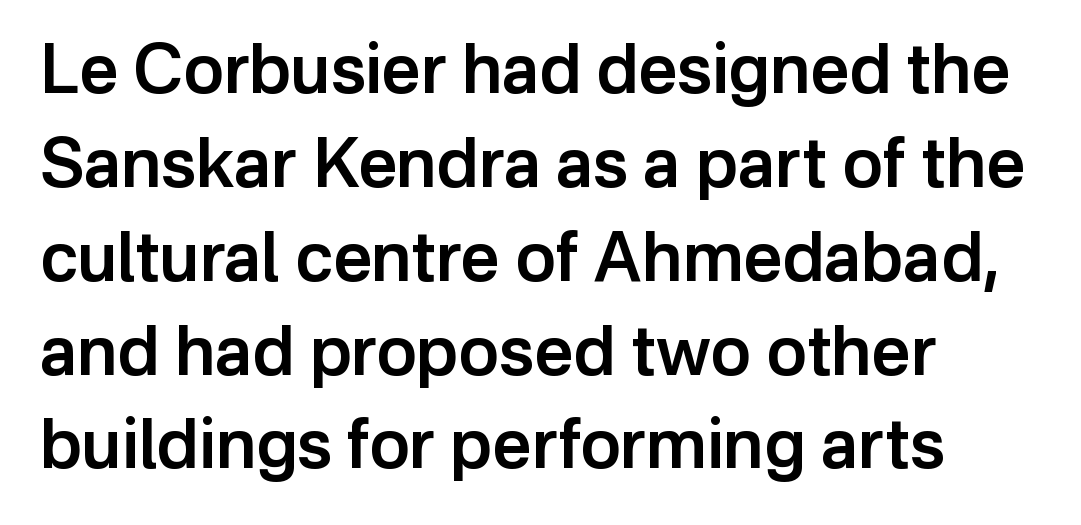
The image shows 68 px semibold sans-serif type, upright; set left-aligned, normal line spacing (1.38x), normal letter spacing, not underlined; low stroke contrast and a medium x-height.
